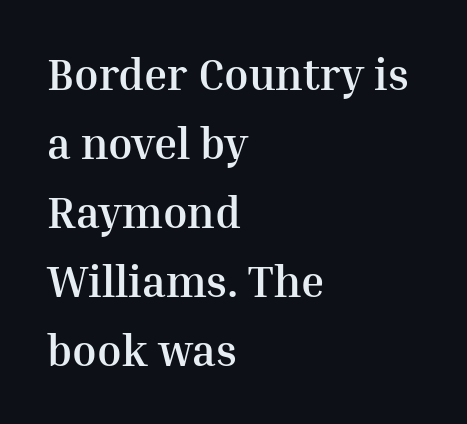
Short note: letters normally spaced. Teacher's note: observe the even left margin — that is flush-left alignment. In terms of leading, this rendering sits right in the middle. Glance below the letters and you will spot only blank space. These lines are composed in type with serifs.
